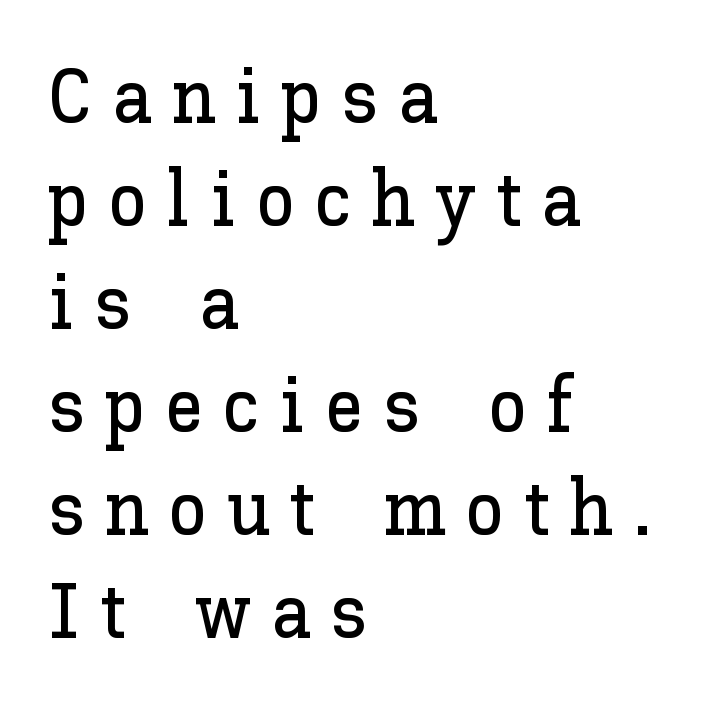
{"italic": "no", "width": "normal", "stroke_contrast": "low", "x_height": "medium", "monospaced": "no", "underline": "no", "align": "left", "line_spacing": "normal", "line_spacing_ratio": 1.32, "letter_spacing": "wide", "letter_spacing_em": 0.25, "glyph_px": 78}
